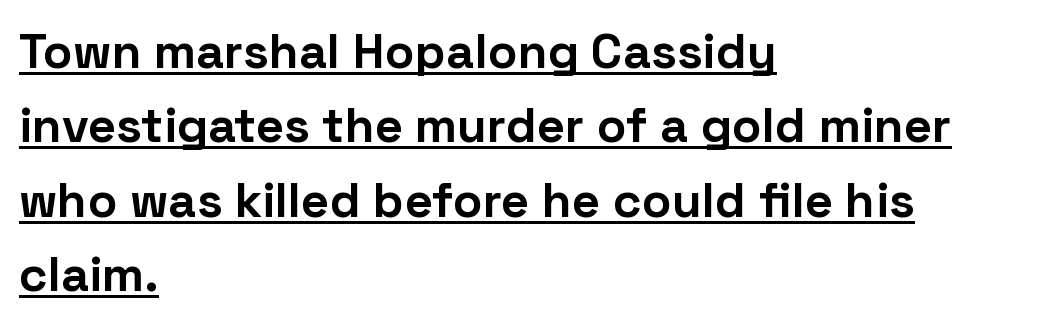
The image shows 49 px bold sans-serif type, upright; set left-aligned, normal line spacing (1.52x), normal letter spacing, underlined; low stroke contrast and a medium x-height.
